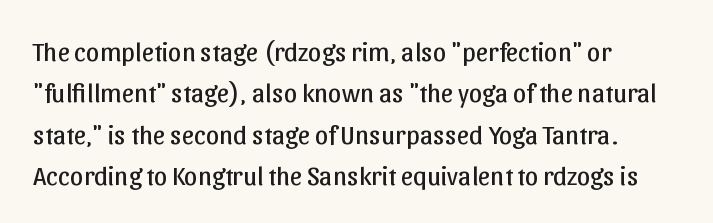
The image shows 27 px text type, upright; set left-aligned, normal line spacing (1.53x), normal letter spacing, not underlined.
